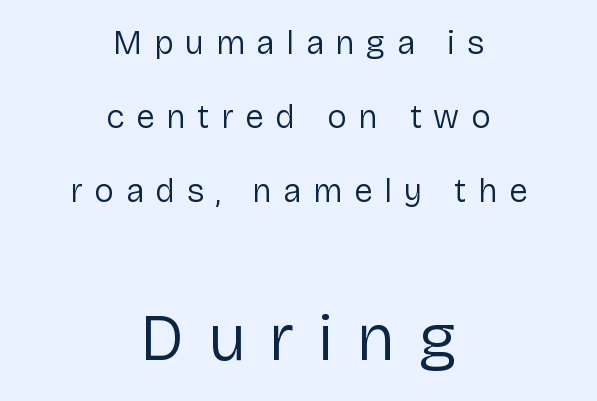
The image shows 66 px regular-weight sans-serif type, upright; set centered, loose line spacing (2.24x), unusually wide letter spacing (+0.36 em), not underlined; the second (bottom) block is 2.0x larger; low stroke contrast and a medium x-height.
